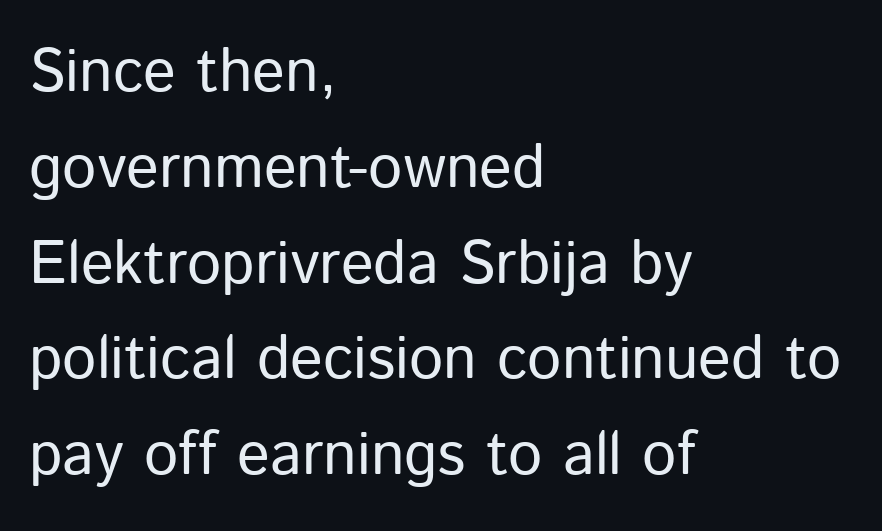
{"serif": "no", "italic": "no", "bold": "no", "weight": "regular", "width": "normal", "stroke_contrast": "low", "x_height": "medium", "monospaced": "no", "underline": "no", "align": "left", "line_spacing": "normal", "line_spacing_ratio": 1.57, "letter_spacing": "normal", "letter_spacing_em": 0.0, "glyph_px": 61}
